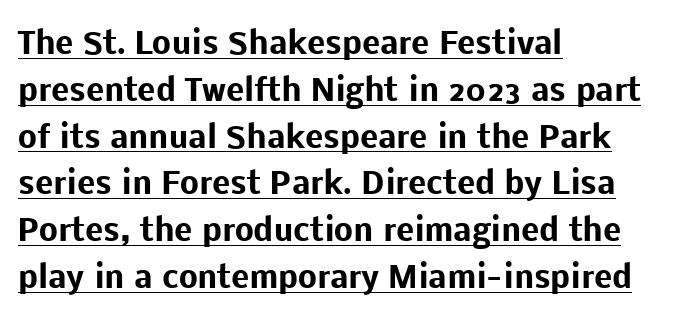
Q: Is the text bold? A: Yes.
Q: Is the text italic (slanted)? A: No, it is upright.
Q: Is the typeface a serif or a sans-serif typeface? A: Sans-serif.
Q: Is the text underlined? A: Yes.
Q: How is the paragraph aligned? A: Left-aligned.
Q: Is the spacing between letters normal or unusually wide? A: Normal.
Q: Is the spacing between lines tight, normal or loose? A: Normal.
Q: Width (condensed, normal, or wide)? A: Normal.
Q: Stroke contrast? A: Low.
Q: x-height? A: Medium.
Q: Monospaced? A: No.
